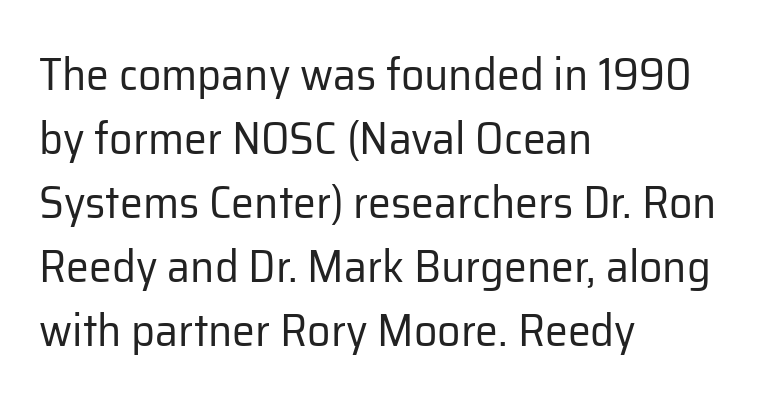
The image shows 46 px regular-weight sans-serif type, upright; set left-aligned, normal line spacing (1.39x), normal letter spacing, not underlined; low stroke contrast and a medium x-height.
